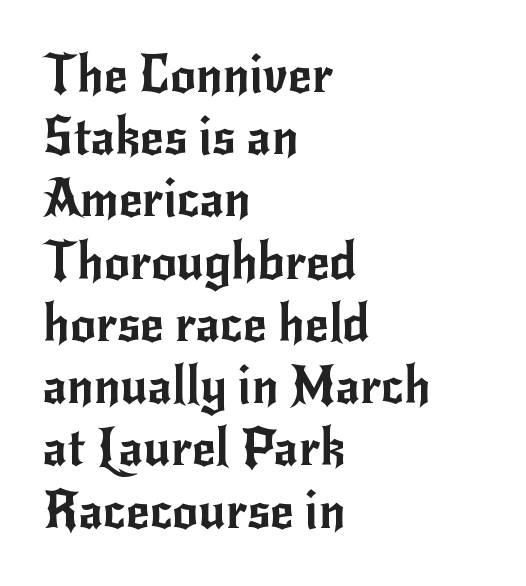
The image shows 51 px sans-serif type, upright; set left-aligned, line spacing 1.22x, normal letter spacing, not underlined; low stroke contrast and a small x-height.
